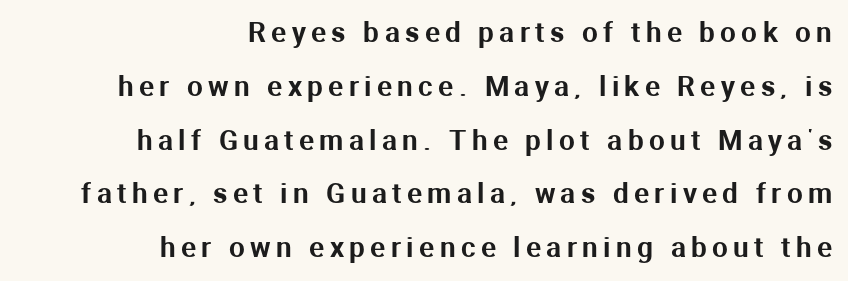
Q: Is the text italic (slanted)? A: No, it is upright.
Q: Is the typeface a serif or a sans-serif typeface? A: Sans-serif.
Q: Is the text underlined? A: No.
Q: How is the paragraph aligned? A: Right-aligned.
Q: Is the spacing between lines tight, normal or loose? A: Loose.
Q: Width (condensed, normal, or wide)? A: Normal.
Q: Stroke contrast? A: Medium.
Q: x-height? A: Medium.
Q: Monospaced? A: No.
